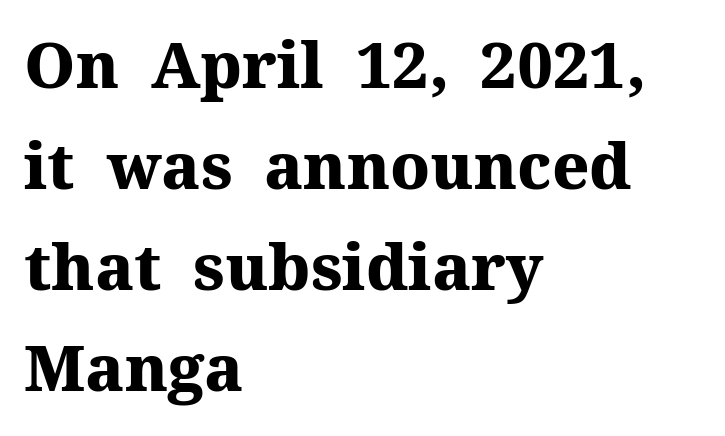
Q: Is the text bold? A: Yes.
Q: Is the text italic (slanted)? A: No, it is upright.
Q: Is the typeface a serif or a sans-serif typeface? A: Serif.
Q: Is the text underlined? A: No.
Q: How is the paragraph aligned? A: Left-aligned.
Q: Is the spacing between letters normal or unusually wide? A: Normal.
Q: Is the spacing between lines tight, normal or loose? A: Normal.
Q: Width (condensed, normal, or wide)? A: Normal.
Q: Stroke contrast? A: Medium.
Q: x-height? A: Medium.
Q: Monospaced? A: No.
